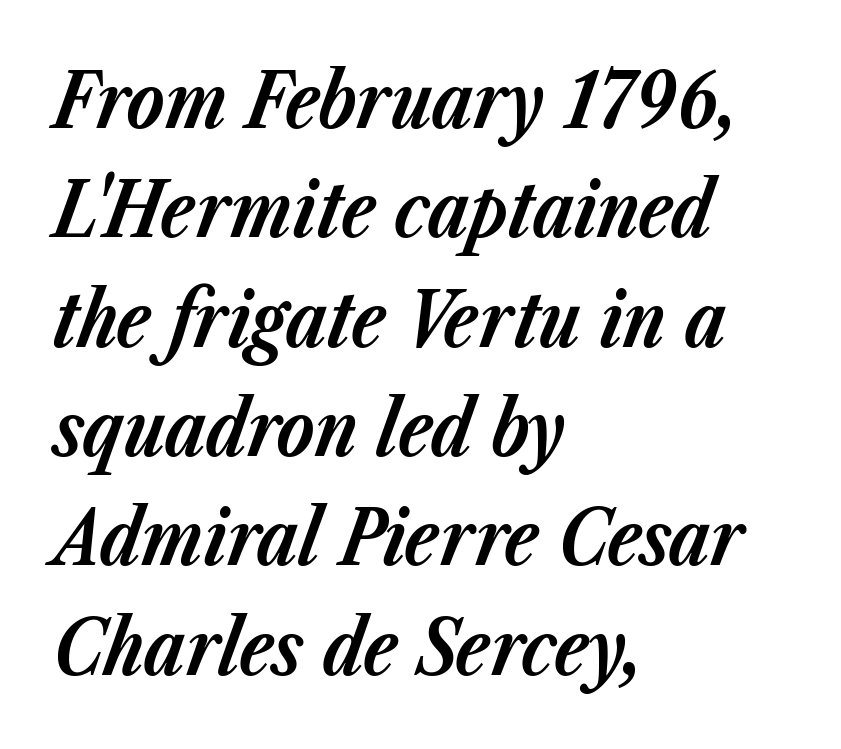
{"italic": "yes", "lean": "right", "slant_degrees": 23, "bold": "yes", "weight": "bold", "width": "normal", "stroke_contrast": "low", "x_height": "medium", "monospaced": "no", "underline": "no", "align": "left", "line_spacing": "normal", "line_spacing_ratio": 1.42, "letter_spacing": "normal", "letter_spacing_em": 0.0, "glyph_px": 77}
